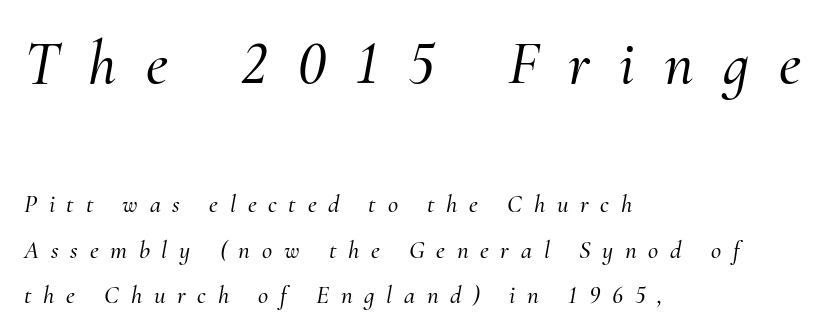
Q: Is the text italic (slanted)? A: Yes, it leans right by about 10 degrees.
Q: Is the typeface a serif or a sans-serif typeface? A: Serif.
Q: Is the text underlined? A: No.
Q: How is the paragraph aligned? A: Left-aligned.
Q: Is the spacing between letters normal or unusually wide? A: Unusually wide.
Q: Which block of text is set in a larger size, the first (top) or the second (bottom)? A: The first (top) one.
Q: Width (condensed, normal, or wide)? A: Normal.
Q: Stroke contrast? A: Medium.
Q: x-height? A: Small.
Q: Monospaced? A: No.
